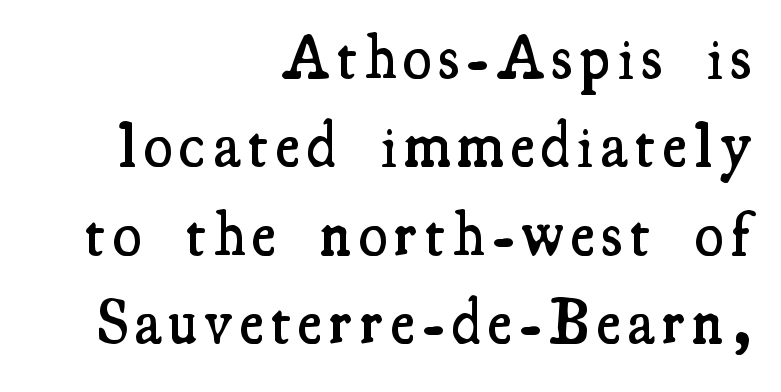
{"serif": "yes", "italic": "no", "bold": "semi", "weight": "semibold", "width": "condensed", "stroke_contrast": "medium", "x_height": "small", "monospaced": "no", "underline": "no", "align": "right", "line_spacing": "normal", "line_spacing_ratio": 1.36, "glyph_px": 65}
